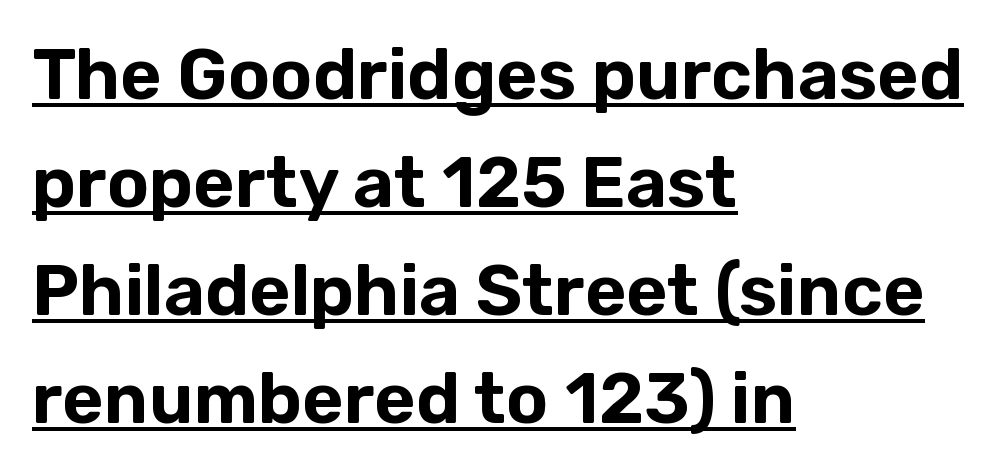
Q: Is the text italic (slanted)? A: No, it is upright.
Q: Is the typeface a serif or a sans-serif typeface? A: Sans-serif.
Q: Is the text underlined? A: Yes.
Q: How is the paragraph aligned? A: Left-aligned.
Q: Is the spacing between letters normal or unusually wide? A: Normal.
Q: Is the spacing between lines tight, normal or loose? A: Normal.
Q: Width (condensed, normal, or wide)? A: Normal.
Q: Stroke contrast? A: Low.
Q: x-height? A: Medium.
Q: Monospaced? A: No.
